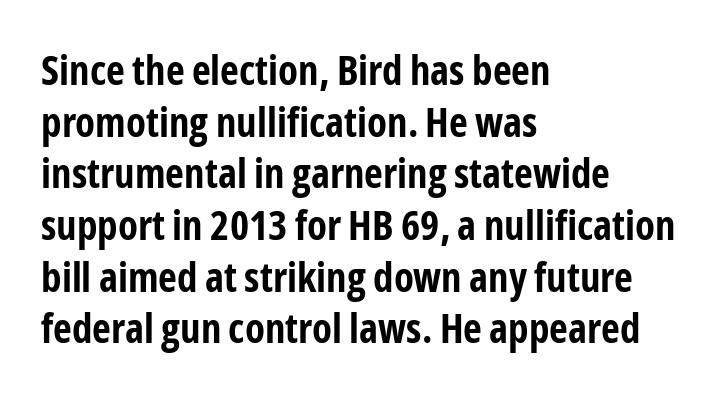
The image shows 41 px bold, condensed sans-serif type, upright; set left-aligned, normal line spacing (1.26x), normal letter spacing, not underlined; low stroke contrast and a medium x-height.
